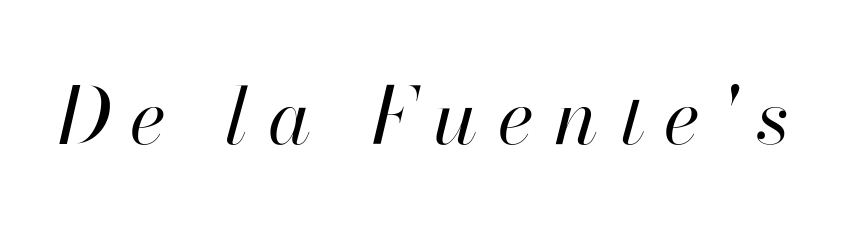
Q: Is the text bold? A: No.
Q: Is the text italic (slanted)? A: Yes, it leans right by about 13 degrees.
Q: Is the text underlined? A: No.
Q: Is the spacing between letters normal or unusually wide? A: Unusually wide.
Q: Width (condensed, normal, or wide)? A: Normal.
Q: Stroke contrast? A: High.
Q: x-height? A: Small.
Q: Monospaced? A: No.
